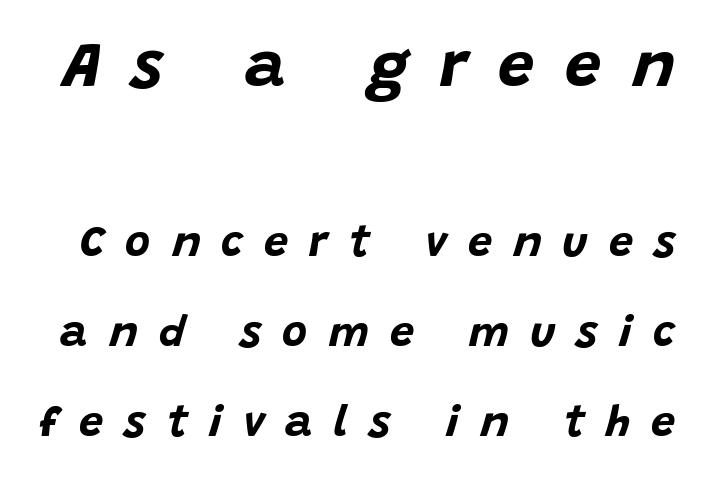
The letters advance in unequal steps, a hallmark of proportional type. The vertical gap from one line to the next is large. The face used here is rendered with a markedly widened letterfit. Heavy-handed strokes throughout: this text is bold. Lines of text with bare space underneath. In this sample the first text group is rendered at the bigger scale.
